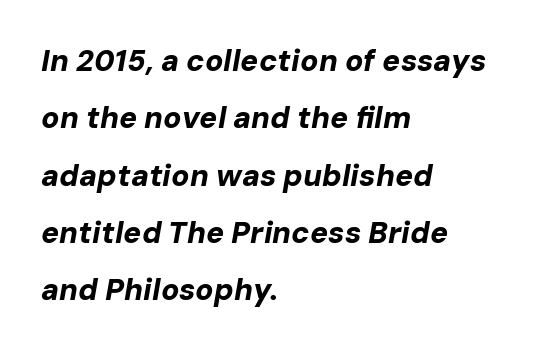
Heavy-handed strokes throughout: this text is bold. Typeset ragged right — the left edge is the straight one. A typesetter would call this proportional, since set widths differ per character. Does the leading feel generous? Absolutely, it's lavish. Tall strokes in this sample are angled rather than plumb. The letterforms sit shoulder to shoulder at normal distance.
